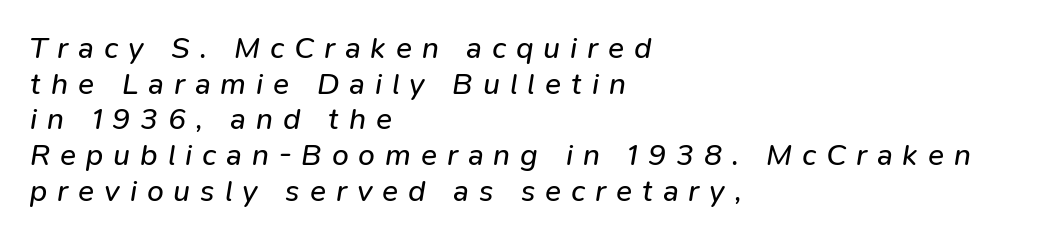
The rendering uses natural spacing where letterforms have individual widths. The weight tops out at a normal text grade. Letter spacing: wide. Is the type slanted? Yes — the strokes lean at a clear angle. No word sits above an underline. The text block is weighted toward the left margin, trailing off unevenly rightward.
